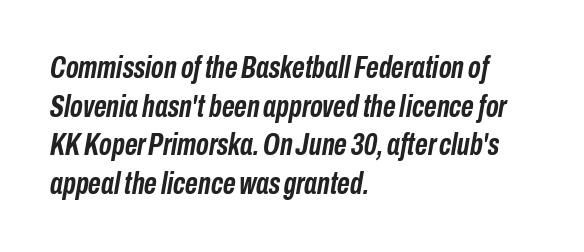
The image shows 31 px semibold, condensed type, italic (leaning right); set left-aligned, normal line spacing (1.25x), normal letter spacing, not underlined; low stroke contrast and a medium x-height.
